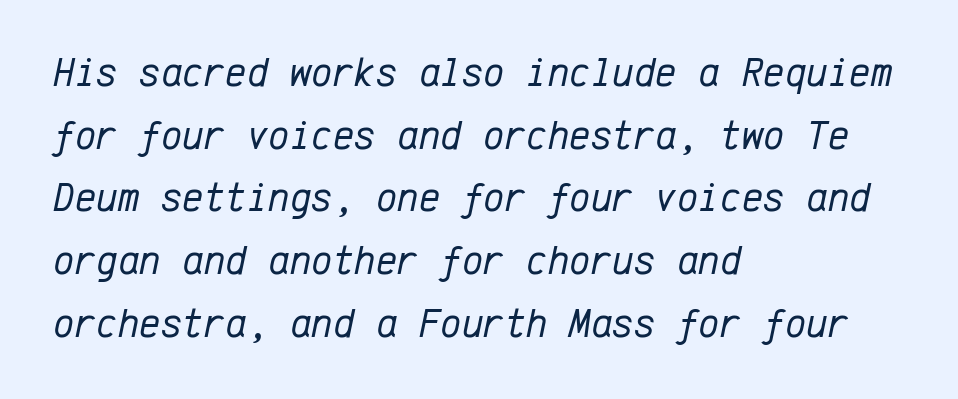
Stem width sits at or under what a default text font uses. The baseline area is clear. The passage shown has conventional tracking throughout. Would a proofreader flag this as italicized? Yes.
